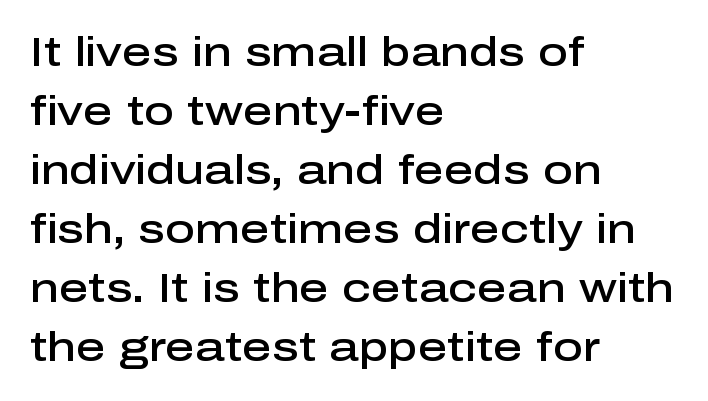
{"serif": "no", "italic": "no", "bold": "semi", "weight": "semibold", "width": "normal", "stroke_contrast": "low", "x_height": "medium", "monospaced": "no", "underline": "no", "align": "left", "line_spacing": "normal", "line_spacing_ratio": 1.44, "letter_spacing": "normal", "letter_spacing_em": 0.0, "glyph_px": 41}
